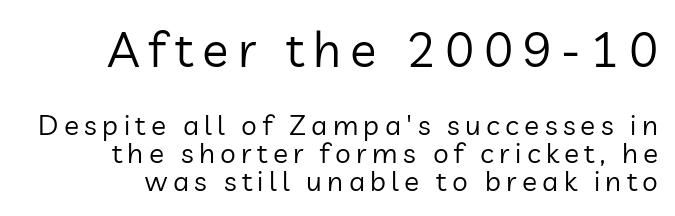
{"serif": "no", "italic": "no", "bold": "no", "weight": "regular", "width": "normal", "stroke_contrast": "low", "x_height": "medium", "monospaced": "no", "underline": "no", "line_spacing": "tight", "line_spacing_ratio": 1.01, "larger_block": "first", "size_ratio": 1.75, "glyph_px": 49}
